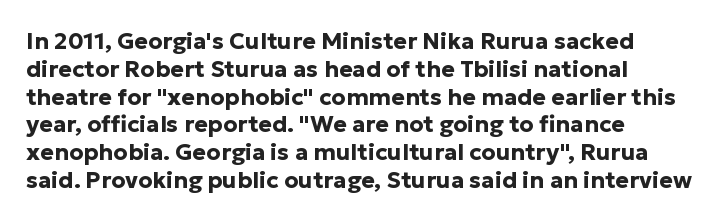
Q: Is the text bold? A: Yes.
Q: Is the text italic (slanted)? A: No, it is upright.
Q: Is the text underlined? A: No.
Q: How is the paragraph aligned? A: Left-aligned.
Q: Is the spacing between letters normal or unusually wide? A: Normal.
